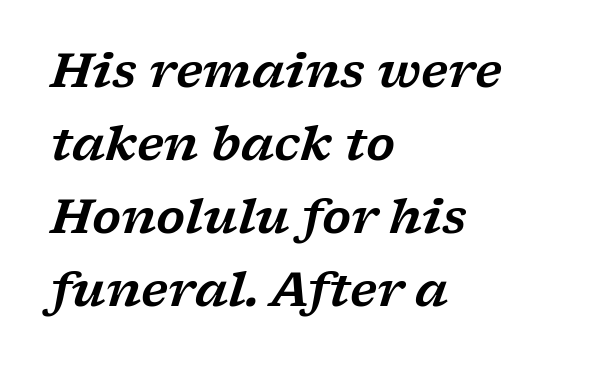
{"serif": "yes", "italic": "yes", "lean": "right", "slant_degrees": 17, "width": "wide", "stroke_contrast": "low", "x_height": "medium", "monospaced": "no", "underline": "no", "align": "left", "line_spacing": "normal", "line_spacing_ratio": 1.55, "letter_spacing": "normal", "letter_spacing_em": 0.0, "glyph_px": 47}
